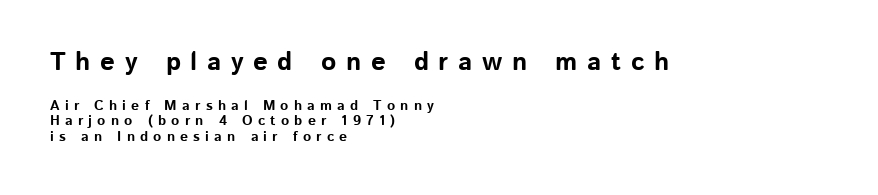
Where is the straight margin? On the left. Designer's note — italics off, roman on. Is the letter spacing exaggerated? Yes — the characters are pushed far apart. Words float on clear page, feet unadorned.
